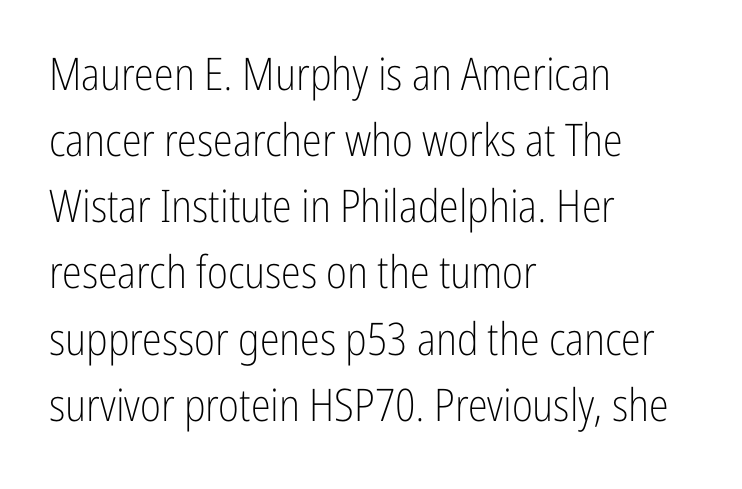
Inter-character spacing is left at the font's built-in metrics. The lines in this sample share a left origin and differ only in where they stop. Do the characters align in a grid? No, the font is proportional. On a weight scale, this lands at 450 or below. Regular leading. Rule under the text: the space is simply empty.
